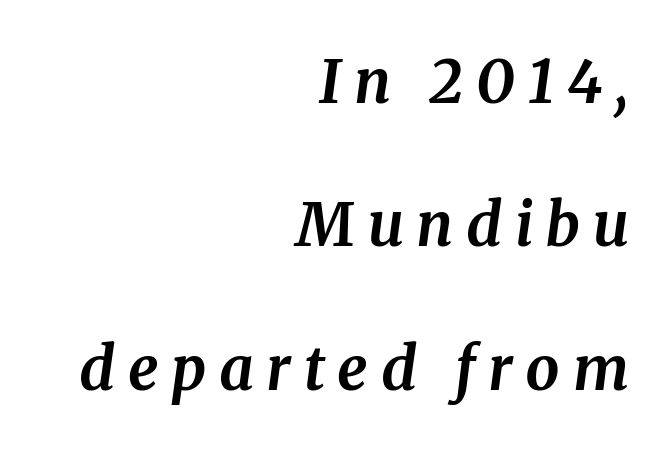
Q: Is the text bold? A: Yes.
Q: Is the text italic (slanted)? A: Yes, it leans right by about 8 degrees.
Q: Is the typeface a serif or a sans-serif typeface? A: Serif.
Q: Is the text underlined? A: No.
Q: How is the paragraph aligned? A: Right-aligned.
Q: Is the spacing between letters normal or unusually wide? A: Unusually wide.
Q: Is the spacing between lines tight, normal or loose? A: Loose.
Q: Width (condensed, normal, or wide)? A: Normal.
Q: Stroke contrast? A: Medium.
Q: x-height? A: Medium.
Q: Monospaced? A: No.
